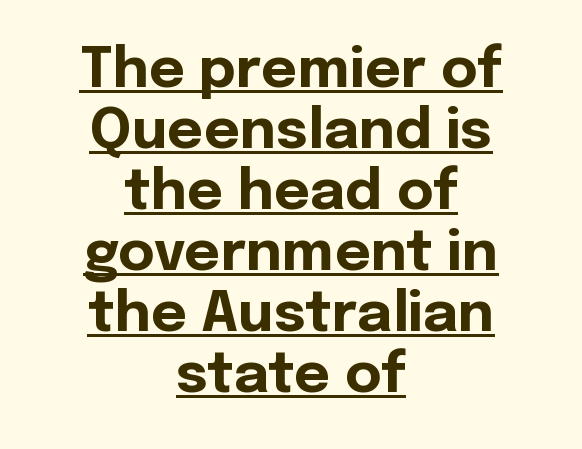
Q: Is the text bold? A: Yes.
Q: Is the text italic (slanted)? A: No, it is upright.
Q: Is the typeface a serif or a sans-serif typeface? A: Sans-serif.
Q: Is the text underlined? A: Yes.
Q: How is the paragraph aligned? A: Centered.
Q: Is the spacing between letters normal or unusually wide? A: Normal.
Q: Is the spacing between lines tight, normal or loose? A: Tight.
Q: Width (condensed, normal, or wide)? A: Normal.
Q: x-height? A: Medium.
Q: Monospaced? A: No.
